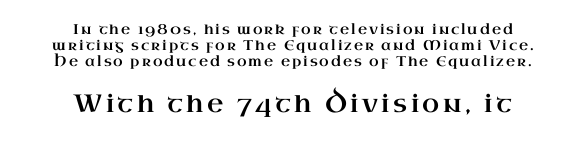
Q: Is the text italic (slanted)? A: No, it is upright.
Q: Is the text underlined? A: No.
Q: How is the paragraph aligned? A: Centered.
Q: Is the spacing between lines tight, normal or loose? A: Tight.
Q: Which block of text is set in a larger size, the first (top) or the second (bottom)? A: The second (bottom) one.
